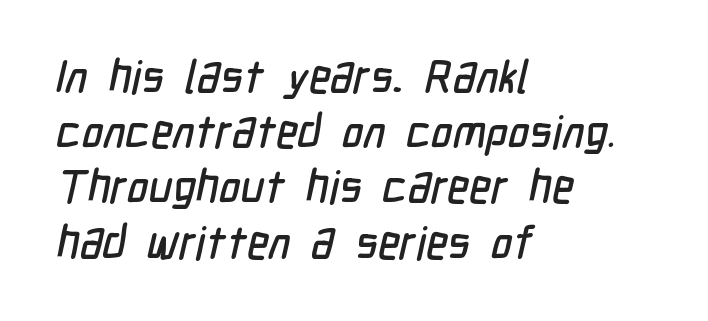
{"serif": "no", "width": "condensed", "stroke_contrast": "low", "x_height": "medium", "monospaced": "no", "underline": "no", "align": "left", "line_spacing_ratio": 1.2, "letter_spacing": "normal", "letter_spacing_em": 0.0, "glyph_px": 46}
